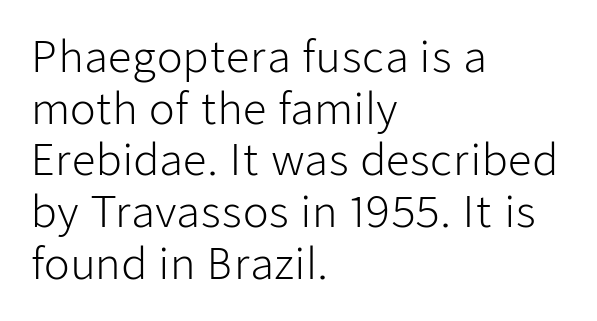
These lines were composed using upright roman letters. Bare-footed words on every line. No chunkiness to these letters — they're not bold. Each letter keeps its own natural width here, so spacing adapts to shape.
